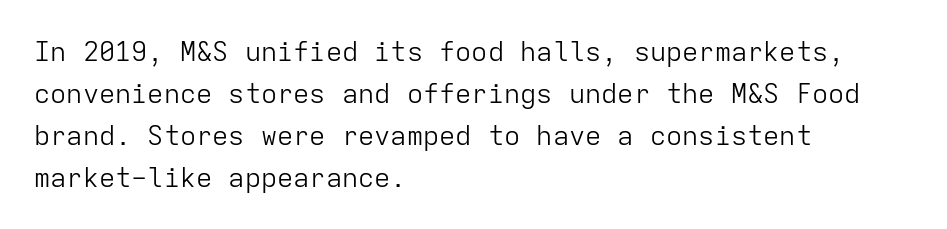
Anything drawn beneath the words? Only blank space. Each word holds together tightly as a unit, with standard inter-letter gaps. Each stroke keeps to a modest, everyday thickness or less. Normally led — the rows are evenly, conventionally spaced. In CSS terms this would be text-align: left. Does the lettering tilt? It doesn't — this is upright.
